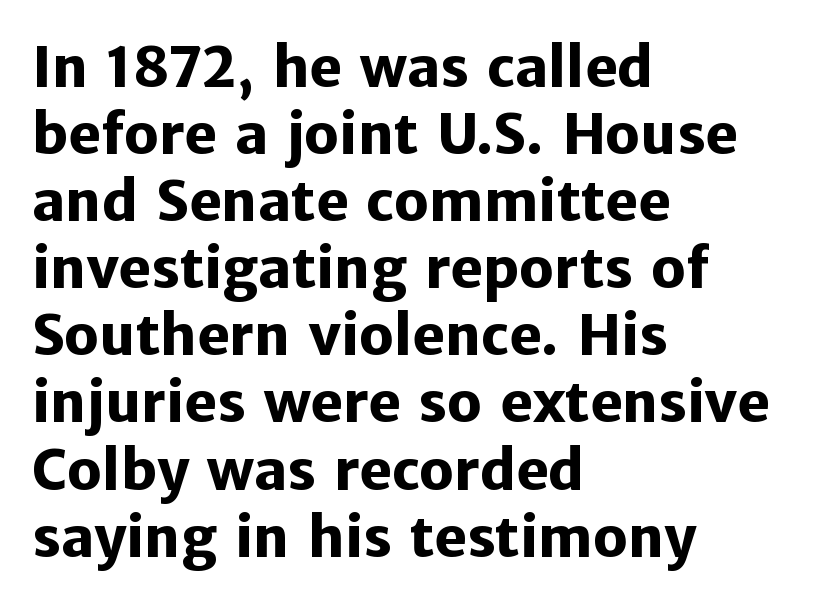
The image shows 55 px heavy sans-serif type, upright; set left-aligned, line spacing 1.22x, normal letter spacing, not underlined; low stroke contrast and a medium x-height.
